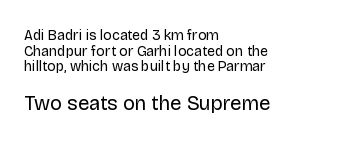
The image shows 20 px text type, upright; set left-aligned, tight line spacing (1.12x), normal letter spacing, not underlined; the second (bottom) block is 1.43x larger.
